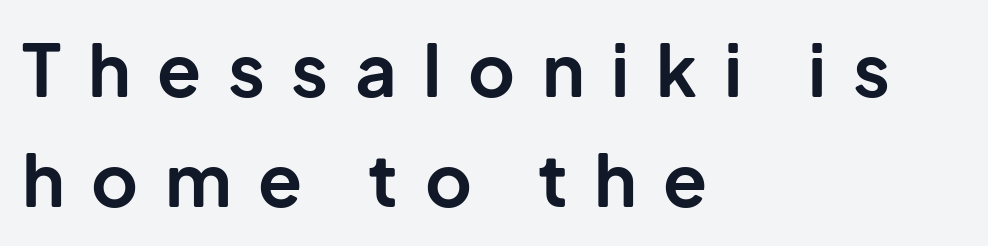
Look at the tracking — it's clearly loosened, letters drifting apart. The designer left line spacing at the default. Any mark beneath the type? The region is blank. The passage shown is emphatically bold. These lines are rendered in a variable-pitch font. Note: no serifs on the glyphs.
